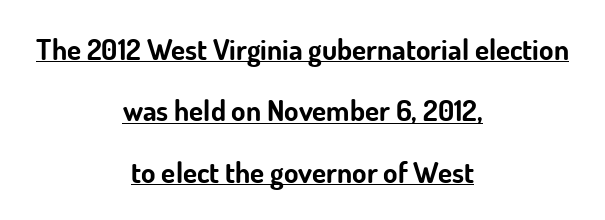
The image shows 29 px bold sans-serif type, upright; set centered, loose line spacing (2.12x), normal letter spacing, underlined; low stroke contrast and a small x-height.
